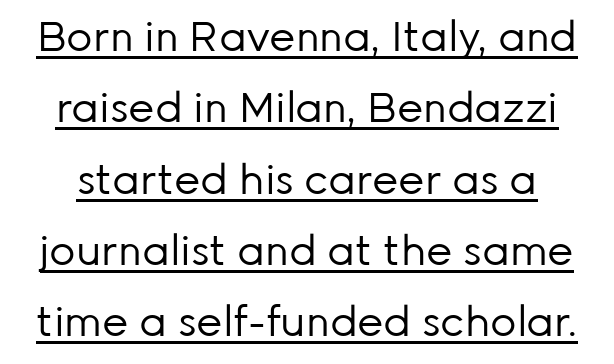
The image shows 41 px regular-weight sans-serif type, upright; set line spacing 1.74x, normal letter spacing, underlined; low stroke contrast and a medium x-height.
